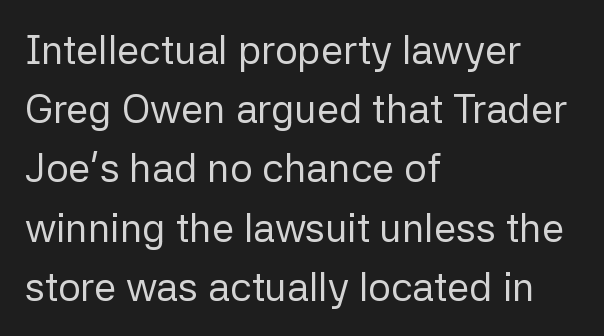
{"serif": "no", "italic": "no", "bold": "no", "weight": "regular", "width": "normal", "stroke_contrast": "low", "x_height": "medium", "monospaced": "no", "underline": "no", "align": "left", "line_spacing": "normal", "line_spacing_ratio": 1.48, "letter_spacing": "normal", "letter_spacing_em": 0.0, "glyph_px": 40}
